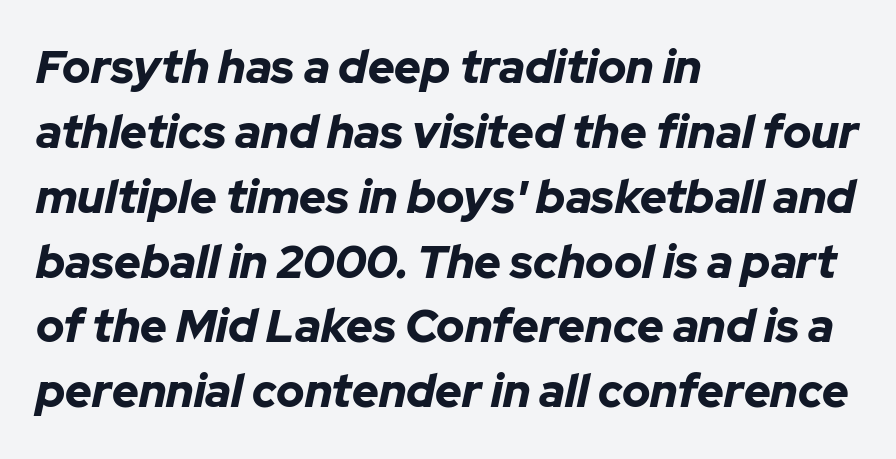
The letters are slanted; this is an italic face. Interline gaps are of average width in this sample. No word sits above an underline. This sample has the flowing, uneven cadence of proportional lettering. Leftover space on each line is placed entirely after the last word. The glyphs have the mass of a bold cut.
